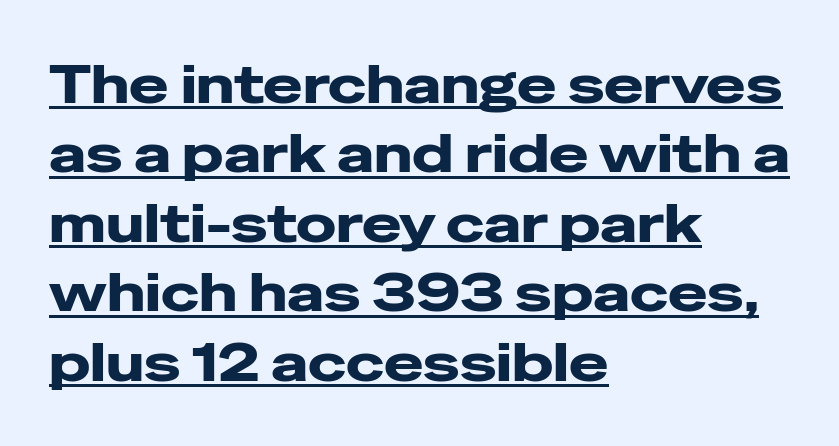
Reading down the block, your eye returns to a fixed left position each line. Underlined type. Characters remain perfectly vertical along every line. The passage shown is typed in a proportional face where columns would drift.
